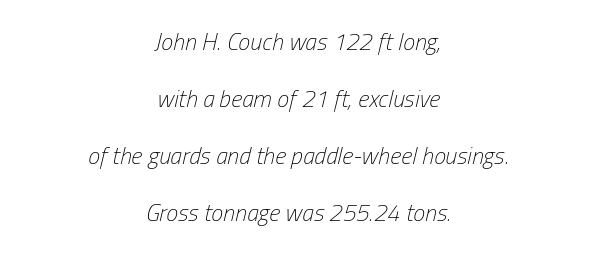
{"italic": "yes", "lean": "right", "slant_degrees": 13, "bold": "no", "underline": "no", "align": "center", "line_spacing": "loose", "line_spacing_ratio": 2.38, "letter_spacing": "normal", "letter_spacing_em": 0.0, "glyph_px": 24}
